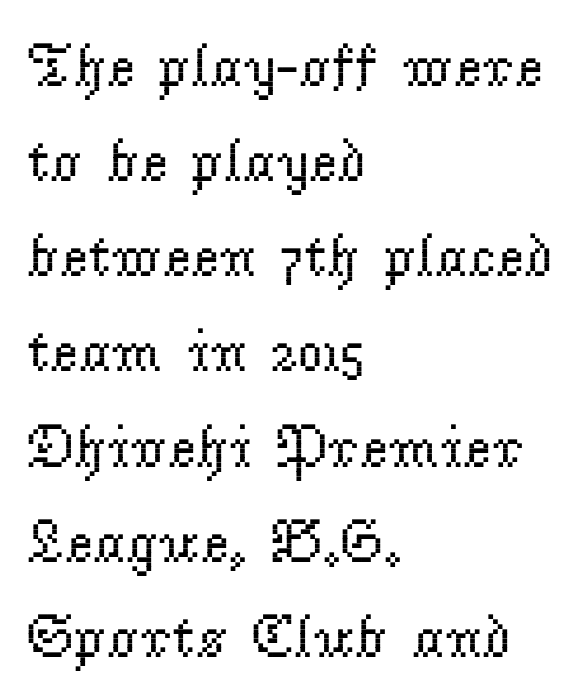
{"serif": "yes", "italic": "no", "bold": "no", "weight": "regular", "width": "normal", "stroke_contrast": "low", "x_height": "small", "monospaced": "no", "underline": "no", "align": "left", "line_spacing": "normal", "line_spacing_ratio": 1.56, "letter_spacing": "normal", "letter_spacing_em": 0.0, "glyph_px": 61}
